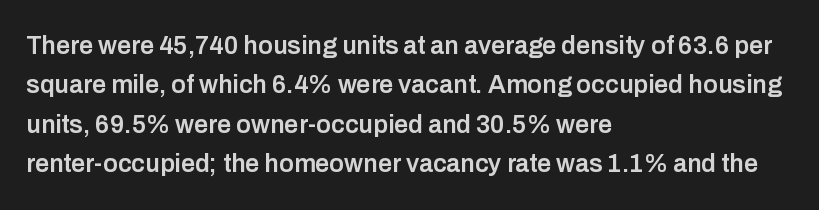
The image shows 25 px text type, upright; set left-aligned, normal line spacing (1.58x), normal letter spacing, not underlined.
